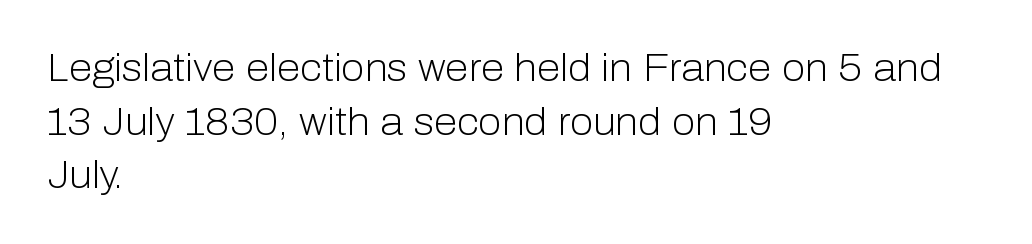
Q: Is the text bold? A: No.
Q: Is the text italic (slanted)? A: No, it is upright.
Q: Is the typeface a serif or a sans-serif typeface? A: Sans-serif.
Q: Is the text underlined? A: No.
Q: How is the paragraph aligned? A: Left-aligned.
Q: Is the spacing between letters normal or unusually wide? A: Normal.
Q: Is the spacing between lines tight, normal or loose? A: Normal.
Q: Width (condensed, normal, or wide)? A: Normal.
Q: Stroke contrast? A: Low.
Q: x-height? A: Medium.
Q: Monospaced? A: No.
